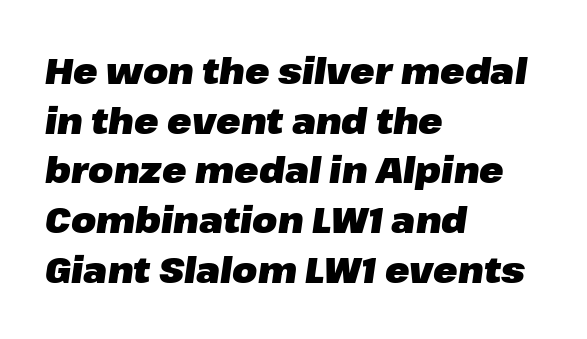
{"italic": "yes", "lean": "right", "slant_degrees": 8, "bold": "yes", "weight": "heavy", "width": "normal", "stroke_contrast": "low", "x_height": "medium", "monospaced": "no", "underline": "no", "align": "left", "line_spacing": "normal", "line_spacing_ratio": 1.38, "letter_spacing": "normal", "letter_spacing_em": 0.0, "glyph_px": 36}
